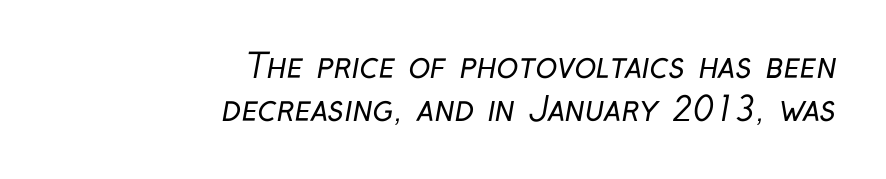
The image shows 33 px regular-weight, condensed sans-serif type; set right-aligned, normal line spacing (1.29x), normal letter spacing, not underlined; low stroke contrast and a medium x-height.
